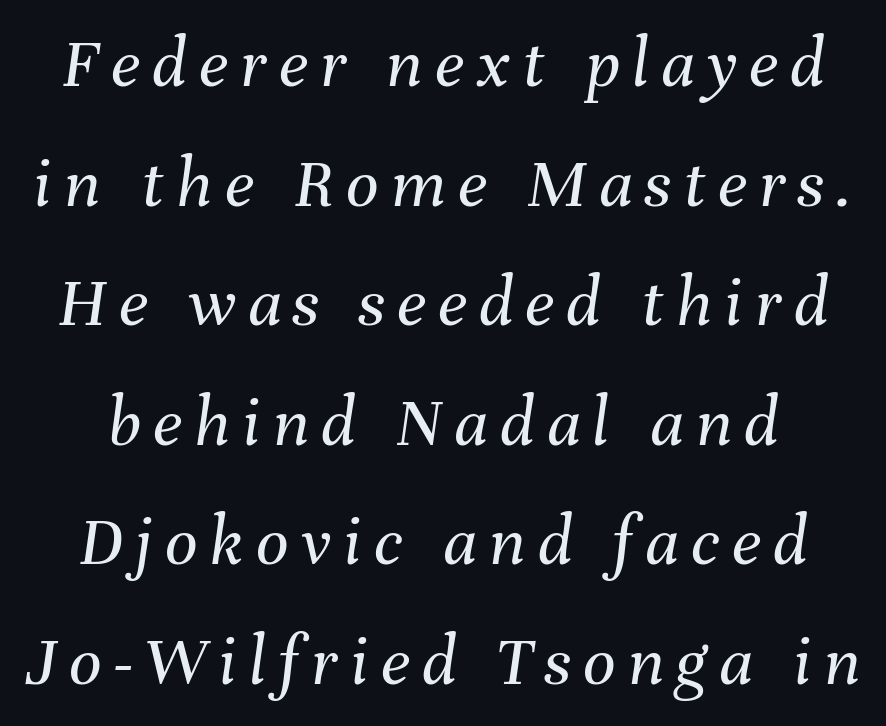
Proportional: the letters do not fall into vertical columns. The face looks like a standard text weight, possibly lighter. Rows of type keep a routine distance in the vertical direction. The specimen omits any rule beneath the text block's lines.
